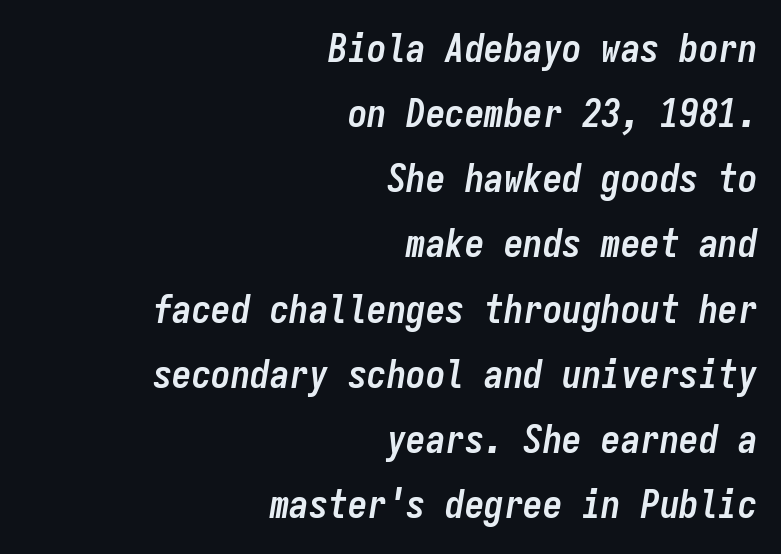
The image shows 39 px semibold, condensed type, italic (leaning right), monospaced; set right-aligned, normal line spacing (1.67x), normal letter spacing, not underlined; low stroke contrast and a medium x-height.
